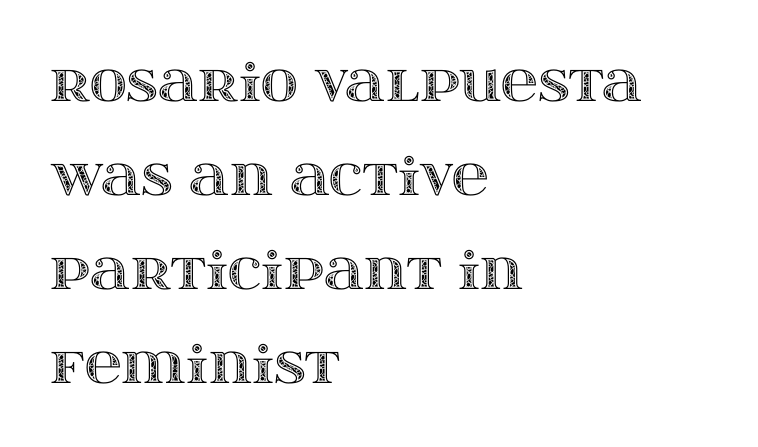
Q: Is the text italic (slanted)? A: No, it is upright.
Q: Is the text underlined? A: No.
Q: How is the paragraph aligned? A: Left-aligned.
Q: Is the spacing between letters normal or unusually wide? A: Normal.
Q: Width (condensed, normal, or wide)? A: Wide.
Q: x-height? A: Large.
Q: Monospaced? A: No.
